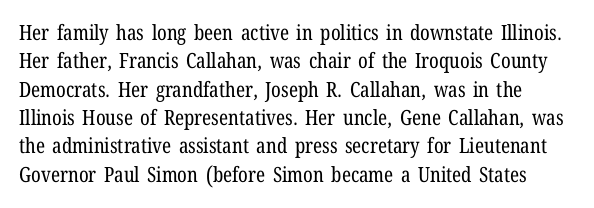
The image shows 21 px text type, upright; set normal line spacing (1.35x), normal letter spacing, not underlined.
